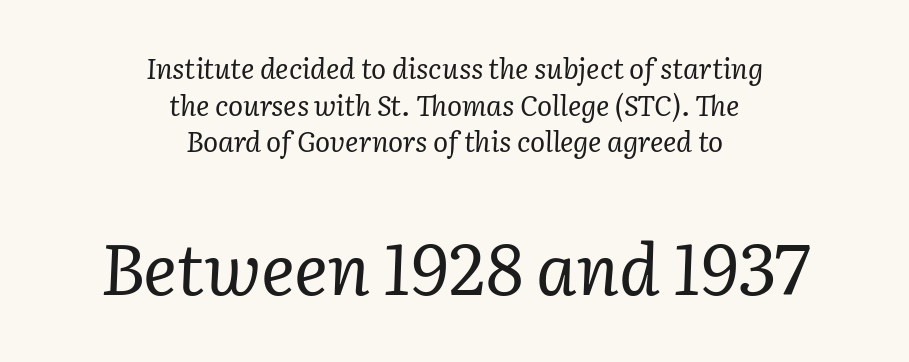
Q: Is the text bold? A: No.
Q: Is the text italic (slanted)? A: Yes, it leans right by about 2 degrees.
Q: Is the typeface a serif or a sans-serif typeface? A: Serif.
Q: Is the text underlined? A: No.
Q: How is the paragraph aligned? A: Centered.
Q: Is the spacing between letters normal or unusually wide? A: Normal.
Q: Is the spacing between lines tight, normal or loose? A: Normal.
Q: Which block of text is set in a larger size, the first (top) or the second (bottom)? A: The second (bottom) one.
Q: Width (condensed, normal, or wide)? A: Normal.
Q: Stroke contrast? A: Low.
Q: x-height? A: Medium.
Q: Monospaced? A: No.
